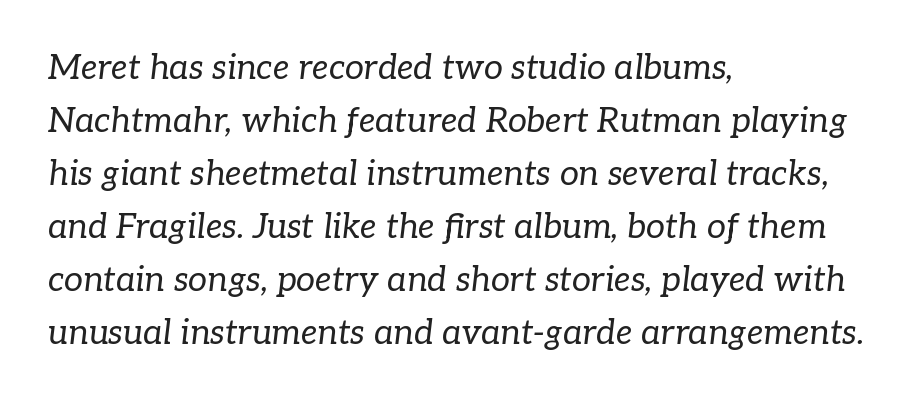
Glance below the letters and you will spot only blank space. These lines sit exactly where default settings would place them. The typeface has the unassuming heft of standard copy or less. Do the characters align in a grid? No, the font is proportional.
